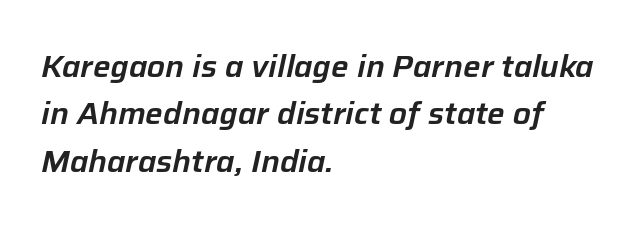
The image shows 31 px text type, italic (leaning right); set left-aligned, normal line spacing (1.53x), normal letter spacing, not underlined; low stroke contrast and a medium x-height.
